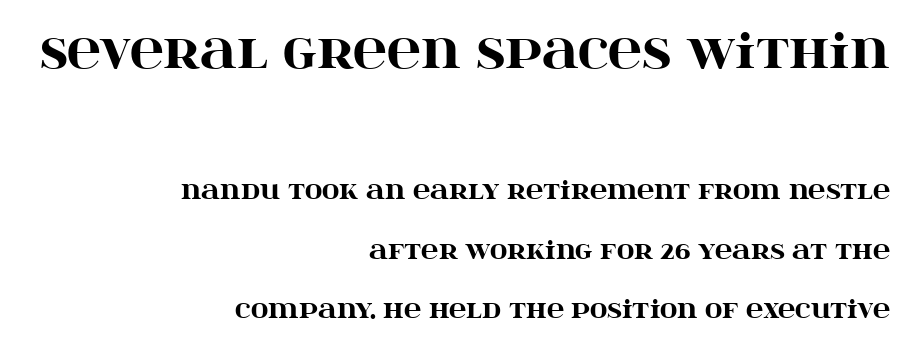
The image shows 47 px heavy, wide serif type, upright; set right-aligned, loose line spacing (2.48x), normal letter spacing, not underlined; the first (top) block is 1.96x larger; high stroke contrast and a large x-height.
